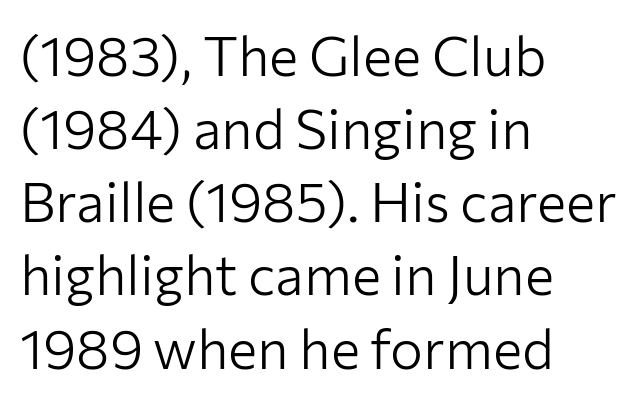
Q: Is the text bold? A: No.
Q: Is the text italic (slanted)? A: No, it is upright.
Q: Is the typeface a serif or a sans-serif typeface? A: Sans-serif.
Q: Is the text underlined? A: No.
Q: How is the paragraph aligned? A: Left-aligned.
Q: Is the spacing between letters normal or unusually wide? A: Normal.
Q: Is the spacing between lines tight, normal or loose? A: Normal.
Q: Width (condensed, normal, or wide)? A: Normal.
Q: Stroke contrast? A: Low.
Q: x-height? A: Medium.
Q: Monospaced? A: No.
